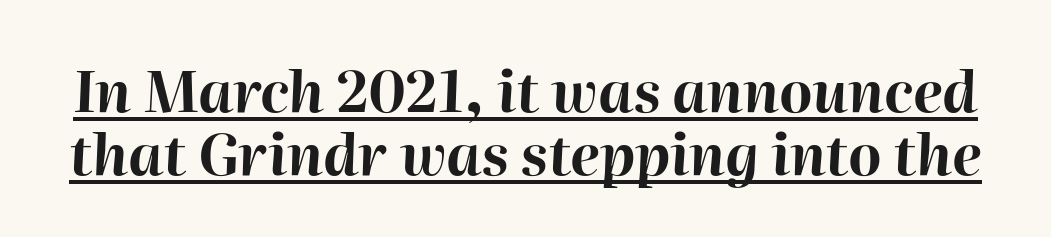
Q: Is the text bold? A: Yes.
Q: Is the text italic (slanted)? A: Yes, it leans right by about 2 degrees.
Q: Is the text underlined? A: Yes.
Q: Is the spacing between letters normal or unusually wide? A: Normal.
Q: Is the spacing between lines tight, normal or loose? A: Tight.
Q: Width (condensed, normal, or wide)? A: Normal.
Q: Stroke contrast? A: High.
Q: x-height? A: Medium.
Q: Monospaced? A: No.
